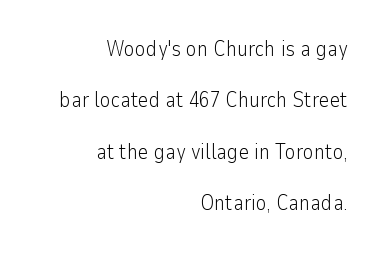
{"italic": "no", "bold": "no", "underline": "no", "align": "right", "line_spacing": "loose", "line_spacing_ratio": 2.45, "letter_spacing": "normal", "letter_spacing_em": 0.0, "glyph_px": 21}
